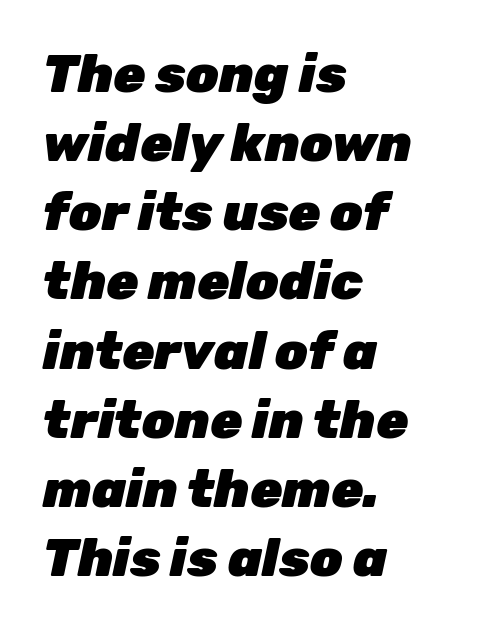
{"italic": "yes", "lean": "right", "slant_degrees": 12, "bold": "yes", "weight": "heavy", "width": "normal", "stroke_contrast": "low", "x_height": "medium", "monospaced": "no", "underline": "no", "align": "left", "line_spacing": "normal", "line_spacing_ratio": 1.33, "letter_spacing": "normal", "letter_spacing_em": 0.0, "glyph_px": 52}
